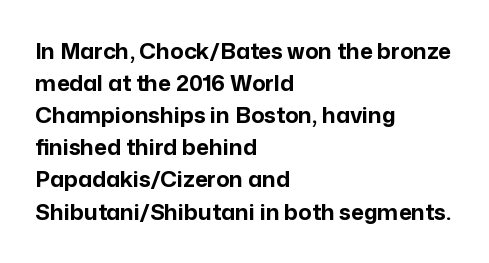
The image shows 22 px bold type, upright; set left-aligned, normal line spacing (1.46x), normal letter spacing, not underlined.
